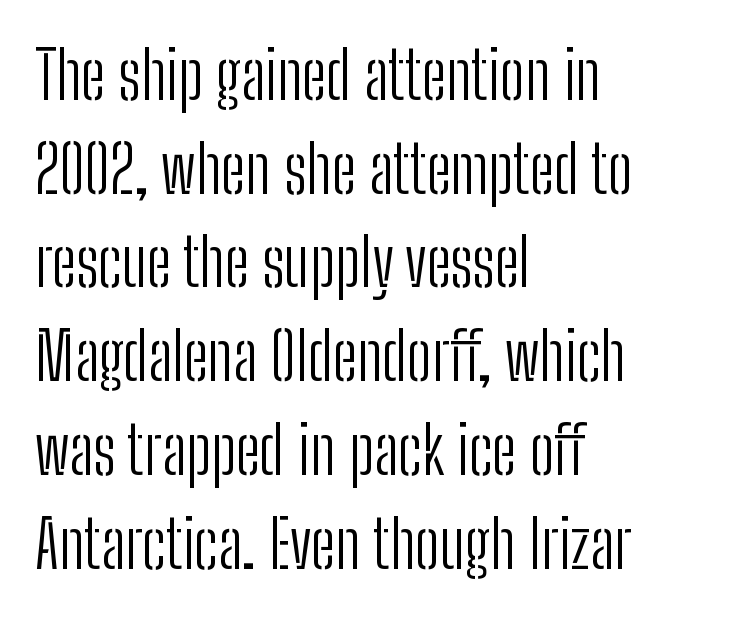
{"serif": "no", "italic": "no", "bold": "no", "weight": "light", "width": "condensed", "stroke_contrast": "low", "x_height": "medium", "monospaced": "no", "underline": "no", "align": "left", "line_spacing": "normal", "line_spacing_ratio": 1.42, "letter_spacing": "normal", "letter_spacing_em": 0.0, "glyph_px": 66}
